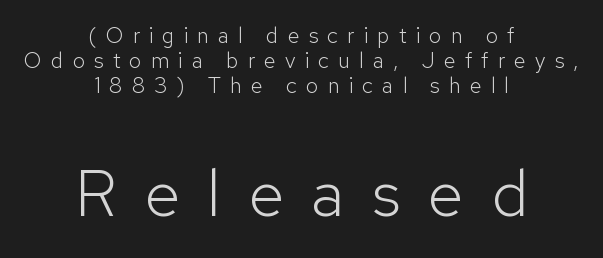
The image shows 66 px light sans-serif type, upright; set centered, tight line spacing (1.14x), unusually wide letter spacing (+0.41 em), not underlined; the second (bottom) block is 3.0x larger; low stroke contrast and a medium x-height.
